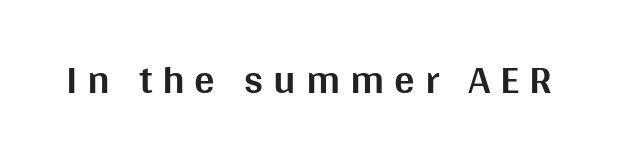
Stroke terminals: plain, sans-serif. Substantial extra tracking has been applied to these lines. Rendered with straight, roman letterforms. Does the weight exceed regular? Yes, all the way to bold. The space beneath each line is pristine and unruled.
